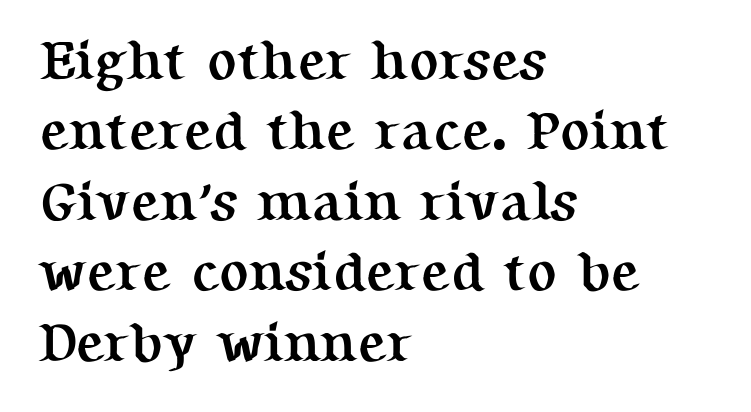
The image shows 55 px semibold serif type, upright; set left-aligned, normal line spacing (1.28x), normal letter spacing, not underlined; medium stroke contrast and a medium x-height.
